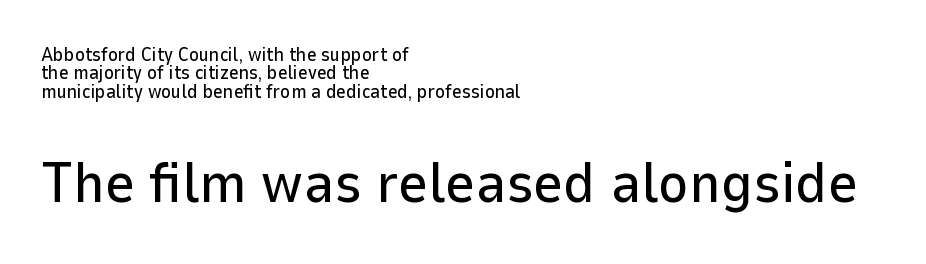
A typesetter would call this proportional, since set widths differ per character. Leftover space on each line is placed entirely after the last word. Regarding leading, the lines here are crowded together. Classification — sans serif.
